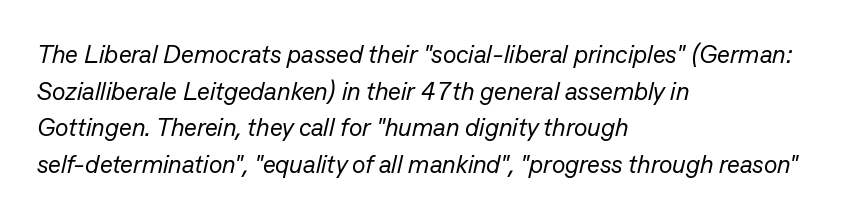
{"italic": "yes", "lean": "right", "slant_degrees": 13, "bold": "no", "underline": "no", "align": "left", "line_spacing": "normal", "line_spacing_ratio": 1.47, "letter_spacing": "normal", "letter_spacing_em": 0.0, "glyph_px": 25}
